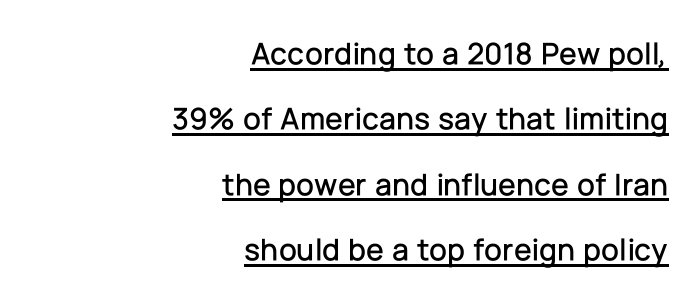
{"serif": "no", "italic": "no", "width": "normal", "stroke_contrast": "low", "x_height": "medium", "monospaced": "no", "underline": "yes", "align": "right", "line_spacing": "loose", "line_spacing_ratio": 2.04, "letter_spacing": "normal", "letter_spacing_em": 0.0, "glyph_px": 32}
